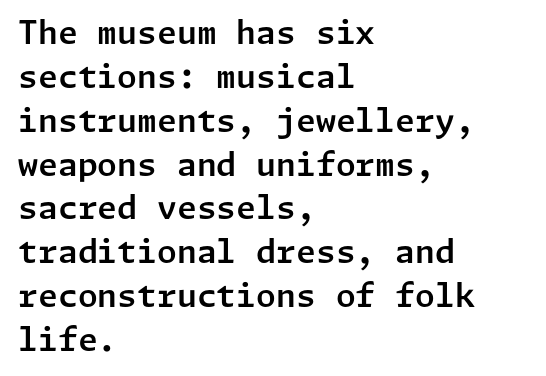
{"serif": "no", "italic": "no", "width": "normal", "stroke_contrast": "low", "x_height": "medium", "underline": "no", "align": "left", "line_spacing": "normal", "line_spacing_ratio": 1.37, "letter_spacing": "normal", "letter_spacing_em": 0.0, "glyph_px": 32}
